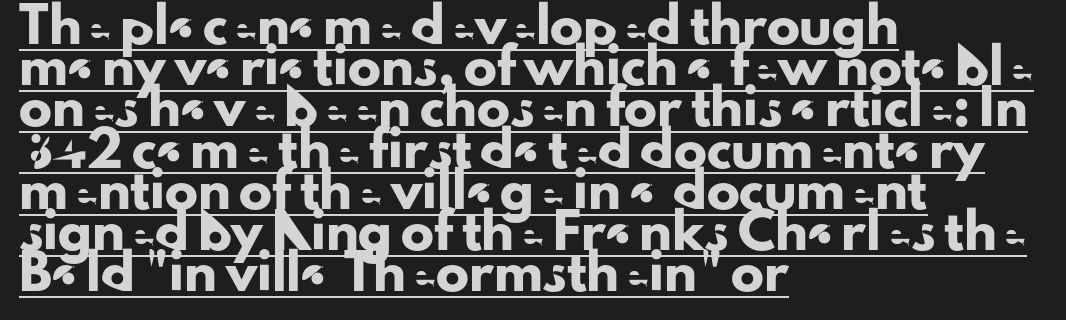
Q: Is the text italic (slanted)? A: No, it is upright.
Q: Is the typeface a serif or a sans-serif typeface? A: Sans-serif.
Q: Is the text underlined? A: Yes.
Q: How is the paragraph aligned? A: Left-aligned.
Q: Is the spacing between letters normal or unusually wide? A: Normal.
Q: Is the spacing between lines tight, normal or loose? A: Normal.
Q: Width (condensed, normal, or wide)? A: Normal.
Q: Stroke contrast? A: Low.
Q: x-height? A: Small.
Q: Monospaced? A: No.
